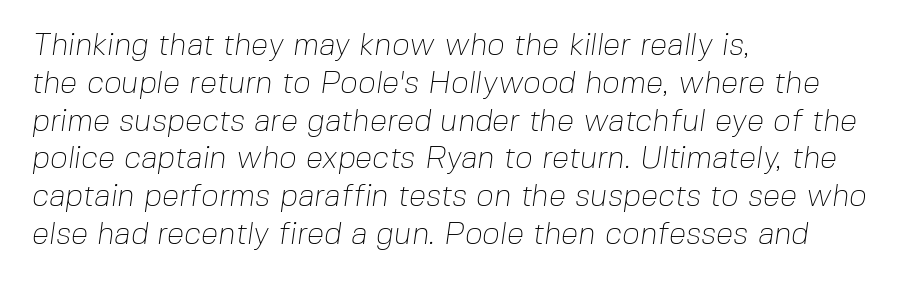
{"serif": "no", "bold": "no", "weight": "thin", "width": "normal", "stroke_contrast": "low", "x_height": "medium", "monospaced": "no", "underline": "no", "align": "left", "line_spacing_ratio": 1.22, "letter_spacing": "normal", "letter_spacing_em": 0.0, "glyph_px": 31}
